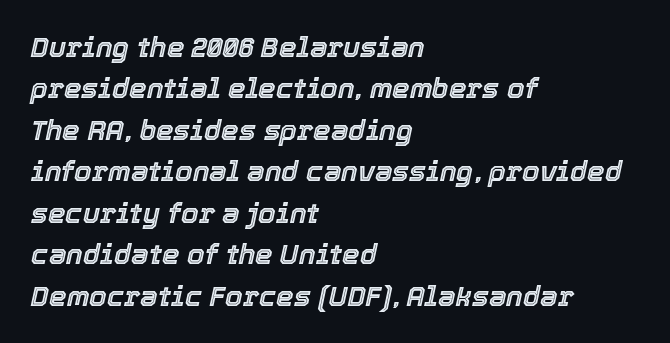
{"italic": "yes", "lean": "right", "slant_degrees": 12, "width": "normal", "x_height": "medium", "monospaced": "no", "underline": "no", "align": "left", "line_spacing": "normal", "line_spacing_ratio": 1.48, "letter_spacing": "normal", "letter_spacing_em": 0.0, "glyph_px": 28}
